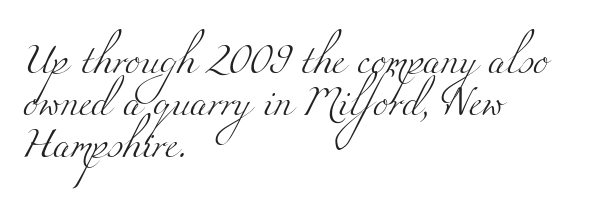
Q: Is the text bold? A: No.
Q: Is the text underlined? A: No.
Q: How is the paragraph aligned? A: Left-aligned.
Q: Is the spacing between letters normal or unusually wide? A: Normal.
Q: Is the spacing between lines tight, normal or loose? A: Normal.
Q: Width (condensed, normal, or wide)? A: Wide.
Q: Stroke contrast? A: Medium.
Q: x-height? A: Small.
Q: Monospaced? A: No.
